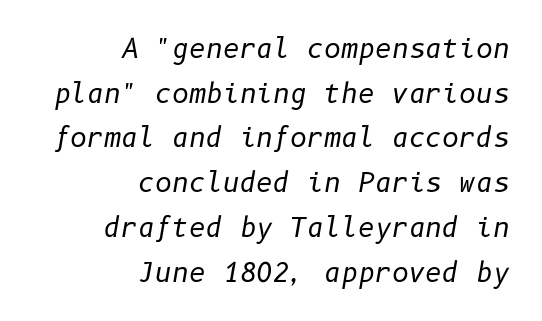
Q: Is the text bold? A: No.
Q: Is the text italic (slanted)? A: Yes, it leans right by about 10 degrees.
Q: Is the text underlined? A: No.
Q: How is the paragraph aligned? A: Right-aligned.
Q: Is the spacing between letters normal or unusually wide? A: Normal.
